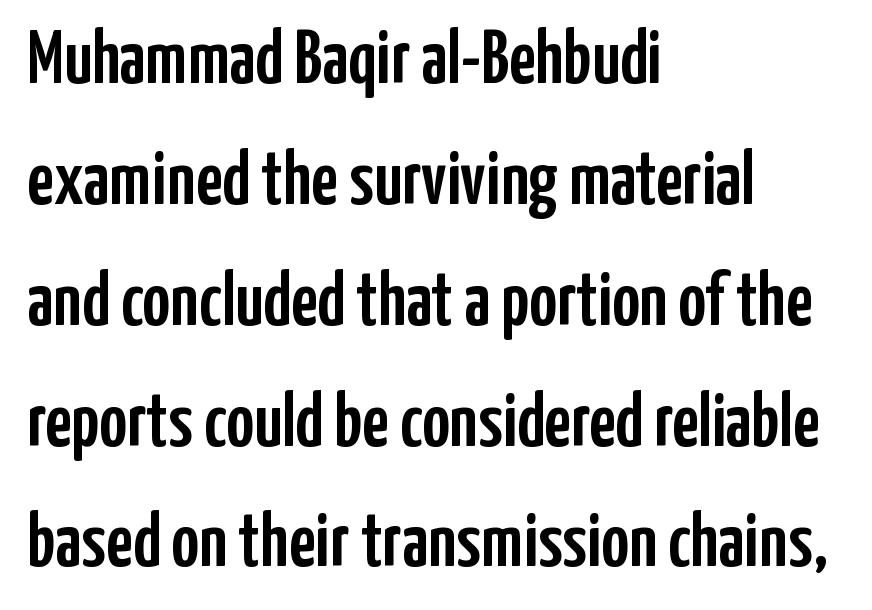
Q: Is the text italic (slanted)? A: No, it is upright.
Q: Is the typeface a serif or a sans-serif typeface? A: Sans-serif.
Q: Is the text underlined? A: No.
Q: How is the paragraph aligned? A: Left-aligned.
Q: Is the spacing between letters normal or unusually wide? A: Normal.
Q: Is the spacing between lines tight, normal or loose? A: Normal.
Q: Width (condensed, normal, or wide)? A: Condensed.
Q: Stroke contrast? A: Low.
Q: x-height? A: Medium.
Q: Monospaced? A: No.
